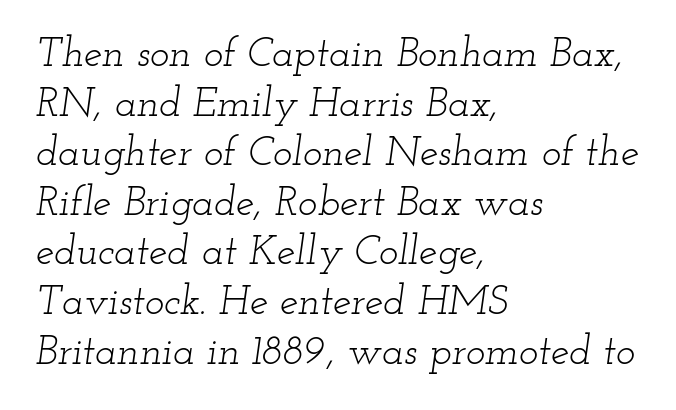
Q: Is the text bold? A: No.
Q: Is the text italic (slanted)? A: Yes, it leans right by about 12 degrees.
Q: Is the typeface a serif or a sans-serif typeface? A: Serif.
Q: Is the text underlined? A: No.
Q: How is the paragraph aligned? A: Left-aligned.
Q: Is the spacing between letters normal or unusually wide? A: Normal.
Q: Width (condensed, normal, or wide)? A: Wide.
Q: Stroke contrast? A: Low.
Q: x-height? A: Small.
Q: Monospaced? A: No.
